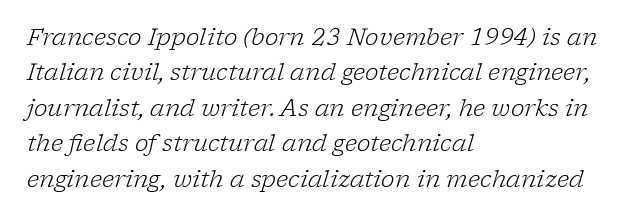
Q: Is the text bold? A: No.
Q: Is the text italic (slanted)? A: Yes, it leans right by about 17 degrees.
Q: Is the text underlined? A: No.
Q: How is the paragraph aligned? A: Left-aligned.
Q: Is the spacing between letters normal or unusually wide? A: Normal.
Q: Is the spacing between lines tight, normal or loose? A: Normal.
